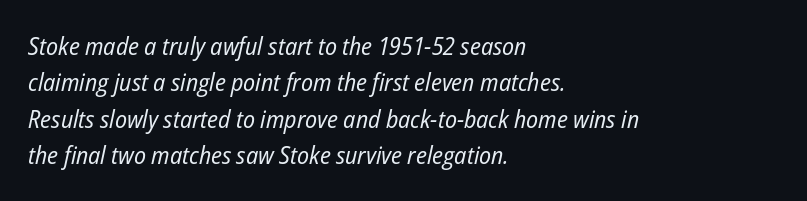
{"italic": "yes", "lean": "right", "slant_degrees": 12, "bold": "no", "underline": "no", "align": "left", "line_spacing": "normal", "line_spacing_ratio": 1.46, "letter_spacing": "normal", "letter_spacing_em": 0.0, "glyph_px": 25}
